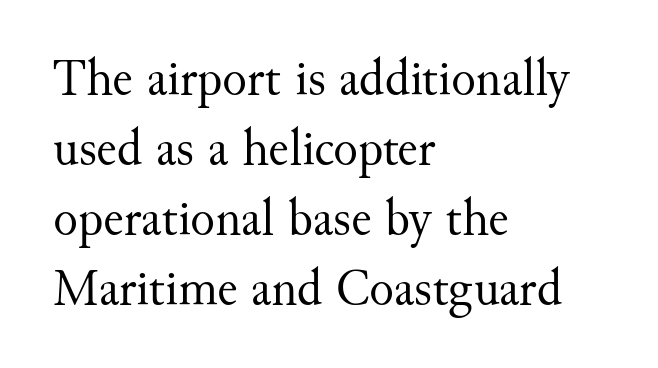
Q: Is the text bold? A: No.
Q: Is the text italic (slanted)? A: No, it is upright.
Q: Is the typeface a serif or a sans-serif typeface? A: Serif.
Q: Is the text underlined? A: No.
Q: How is the paragraph aligned? A: Left-aligned.
Q: Is the spacing between letters normal or unusually wide? A: Normal.
Q: Is the spacing between lines tight, normal or loose? A: Normal.
Q: Width (condensed, normal, or wide)? A: Normal.
Q: Stroke contrast? A: Medium.
Q: x-height? A: Small.
Q: Monospaced? A: No.
